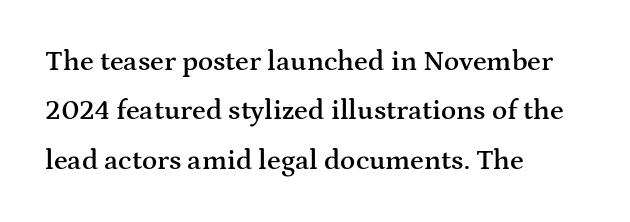
The image shows 28 px semibold, wide serif type, upright; set left-aligned, line spacing 1.76x, normal letter spacing, not underlined; medium stroke contrast and a medium x-height.
